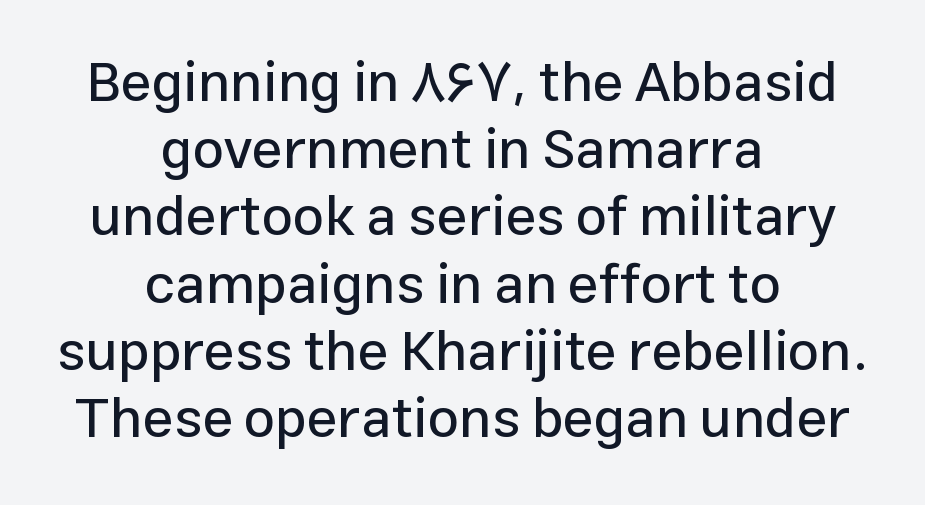
Q: Is the text italic (slanted)? A: No, it is upright.
Q: Is the typeface a serif or a sans-serif typeface? A: Sans-serif.
Q: Is the text underlined? A: No.
Q: How is the paragraph aligned? A: Centered.
Q: Is the spacing between letters normal or unusually wide? A: Normal.
Q: Width (condensed, normal, or wide)? A: Normal.
Q: Stroke contrast? A: Low.
Q: x-height? A: Medium.
Q: Monospaced? A: No.
